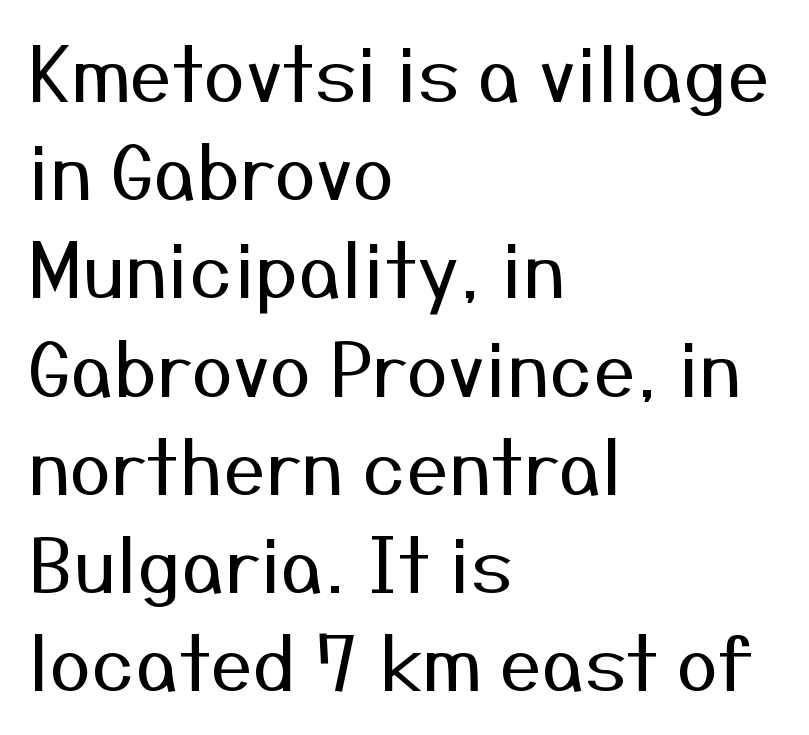
The image shows 75 px regular-weight sans-serif type, upright; set left-aligned, normal line spacing (1.31x), normal letter spacing, not underlined; medium stroke contrast and a medium x-height.
